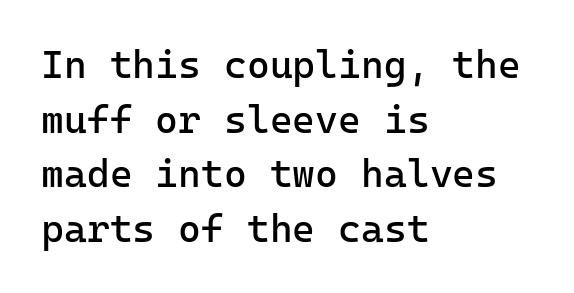
Q: Is the text bold? A: No.
Q: Is the text italic (slanted)? A: No, it is upright.
Q: Is the typeface a serif or a sans-serif typeface? A: Sans-serif.
Q: Is the text underlined? A: No.
Q: How is the paragraph aligned? A: Left-aligned.
Q: Is the spacing between letters normal or unusually wide? A: Normal.
Q: Is the spacing between lines tight, normal or loose? A: Normal.
Q: Width (condensed, normal, or wide)? A: Normal.
Q: Stroke contrast? A: Low.
Q: x-height? A: Medium.
Q: Monospaced? A: Yes.
